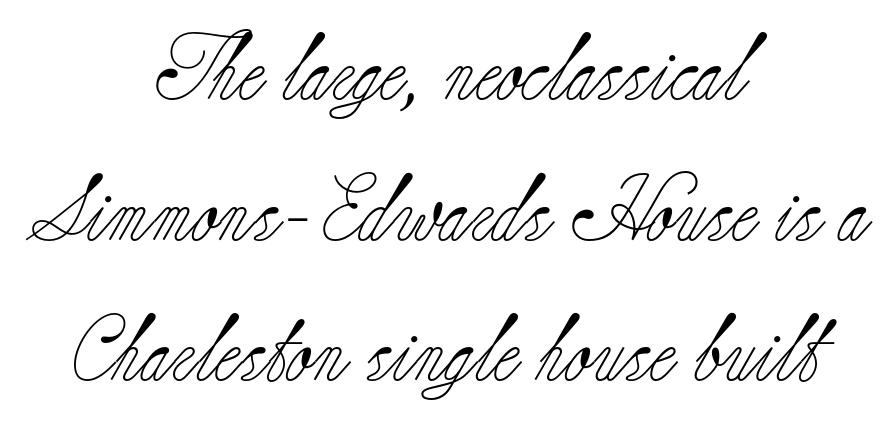
{"serif": "yes", "bold": "no", "weight": "light", "width": "normal", "stroke_contrast": "low", "x_height": "small", "monospaced": "no", "underline": "no", "align": "center", "line_spacing": "loose", "line_spacing_ratio": 2.13, "letter_spacing": "normal", "letter_spacing_em": 0.0, "glyph_px": 66}
